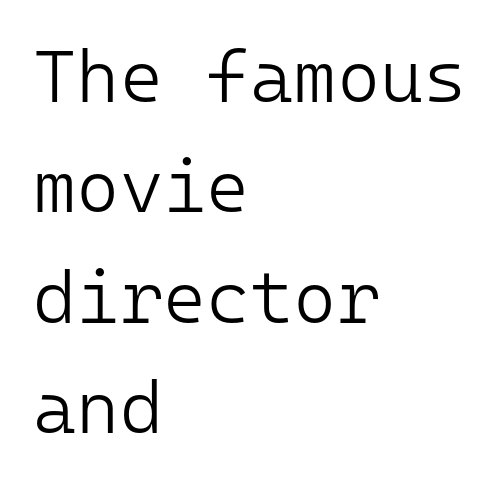
The image shows 74 px light sans-serif type, upright, monospaced; set left-aligned, normal line spacing (1.49x), normal letter spacing, not underlined; low stroke contrast and a medium x-height.
